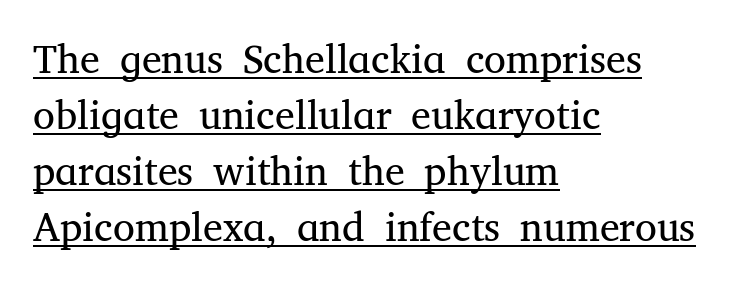
The image shows 40 px regular-weight serif type, upright; set left-aligned, normal line spacing (1.4x), normal letter spacing, underlined; medium stroke contrast and a medium x-height.
